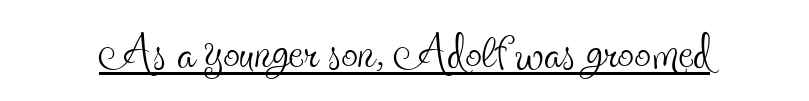
The letters advance in unequal steps, a hallmark of proportional type. Decoration check: the copy is underlined. Note: serifs present on the glyphs. This rendering leaves character spacing at its baseline value. Weight: not bold — regular or lighter.
